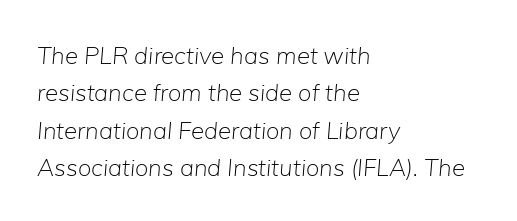
Q: Is the text bold? A: No.
Q: Is the text italic (slanted)? A: Yes, it leans right by about 5 degrees.
Q: Is the text underlined? A: No.
Q: How is the paragraph aligned? A: Left-aligned.
Q: Is the spacing between letters normal or unusually wide? A: Normal.
Q: Is the spacing between lines tight, normal or loose? A: Normal.
